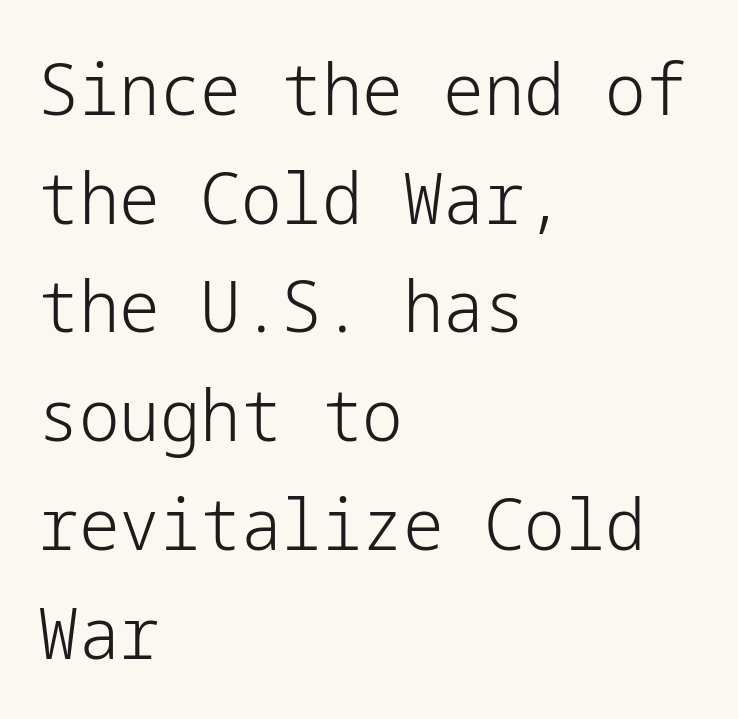
{"serif": "no", "italic": "no", "bold": "no", "weight": "light", "width": "normal", "stroke_contrast": "low", "x_height": "medium", "underline": "no", "align": "left", "line_spacing": "normal", "line_spacing_ratio": 1.51, "letter_spacing": "normal", "letter_spacing_em": 0.0, "glyph_px": 72}
